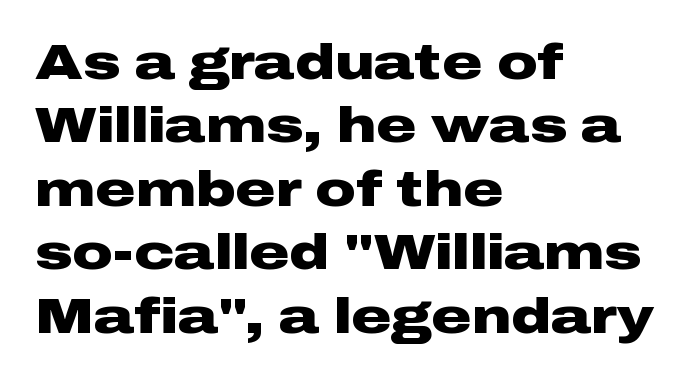
Glance below the letters and you will spot only blank space. Reading down the column, the eye jumps a familiar distance to each next line. You could not count columns in this text — the font is proportionally spaced. Bold? Absolutely — the strokes are thick and heavy.
